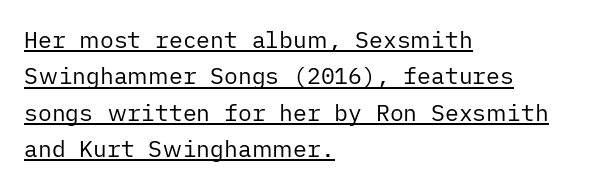
{"italic": "no", "bold": "no", "underline": "yes", "align": "left", "line_spacing": "normal", "line_spacing_ratio": 1.58, "letter_spacing": "normal", "letter_spacing_em": 0.0, "glyph_px": 23}
